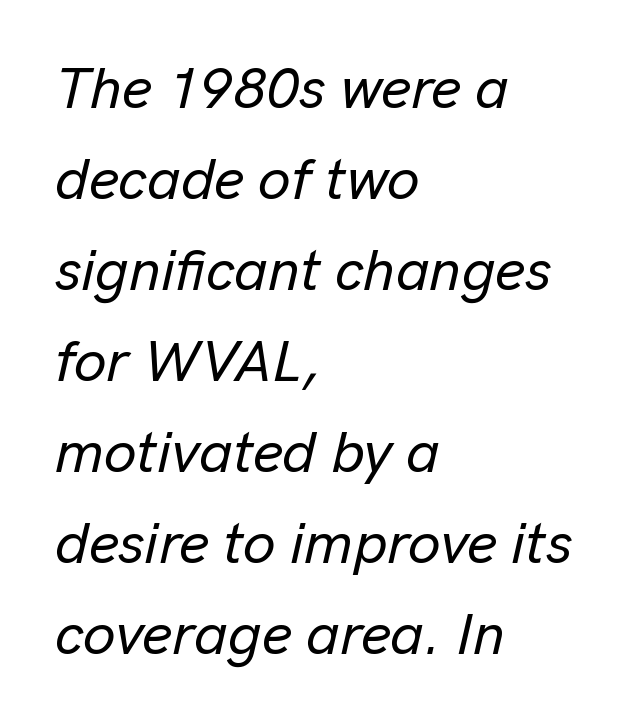
{"italic": "yes", "lean": "right", "slant_degrees": 13, "width": "normal", "stroke_contrast": "low", "x_height": "medium", "monospaced": "no", "underline": "no", "align": "left", "line_spacing": "normal", "line_spacing_ratio": 1.57, "letter_spacing": "normal", "letter_spacing_em": 0.0, "glyph_px": 58}
